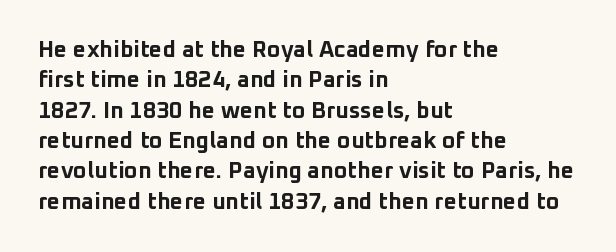
Each word holds together tightly as a unit, with standard inter-letter gaps. Typeset ragged right — the left edge is the straight one. Has an underline been added? It has not. The passage shown stacks its lines at a standard gap. A typesetter would mark this as roman, not italic. The passage shown is emphatically bold.
